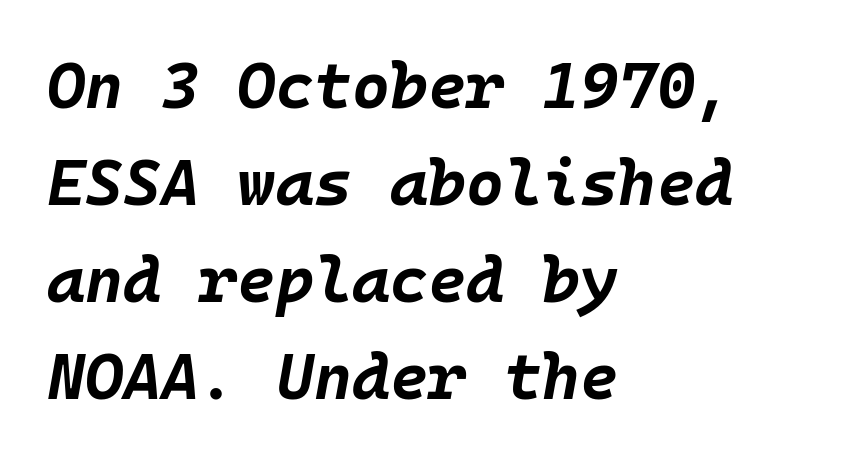
The image shows 65 px bold type, italic (leaning right), monospaced; set left-aligned, normal line spacing (1.49x), normal letter spacing, not underlined; low stroke contrast and a large x-height.
